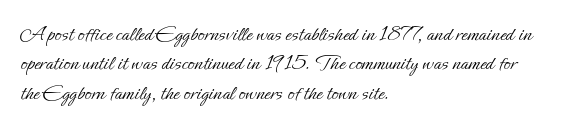
{"bold": "no", "underline": "no", "align": "left", "line_spacing": "normal", "line_spacing_ratio": 1.33, "letter_spacing": "normal", "letter_spacing_em": 0.0, "glyph_px": 22}
